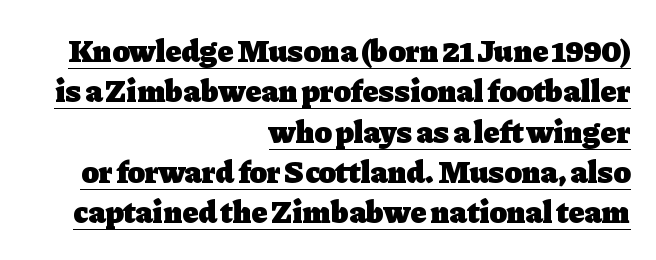
The image shows 32 px heavy serif type, upright; set right-aligned, normal line spacing (1.26x), normal letter spacing, underlined; low stroke contrast and a medium x-height.
